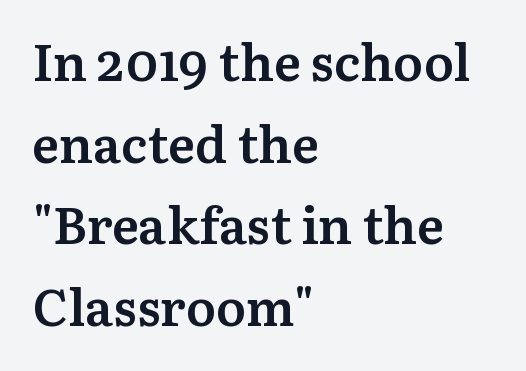
The image shows 51 px semibold serif type, upright; set left-aligned, normal line spacing (1.6x), normal letter spacing, not underlined; medium stroke contrast and a medium x-height.
